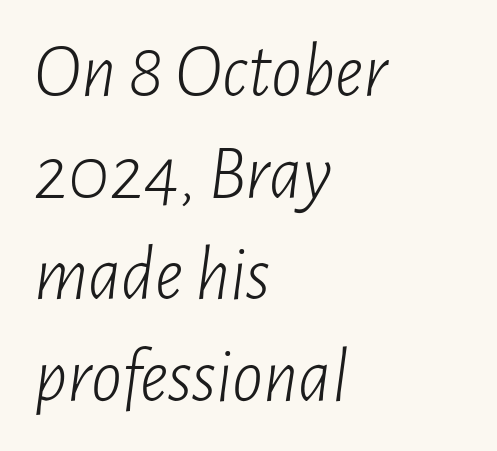
{"italic": "yes", "lean": "right", "slant_degrees": 7, "bold": "no", "weight": "light", "width": "condensed", "stroke_contrast": "low", "x_height": "medium", "monospaced": "no", "underline": "no", "align": "left", "line_spacing": "normal", "line_spacing_ratio": 1.32, "letter_spacing": "normal", "letter_spacing_em": 0.0, "glyph_px": 77}
